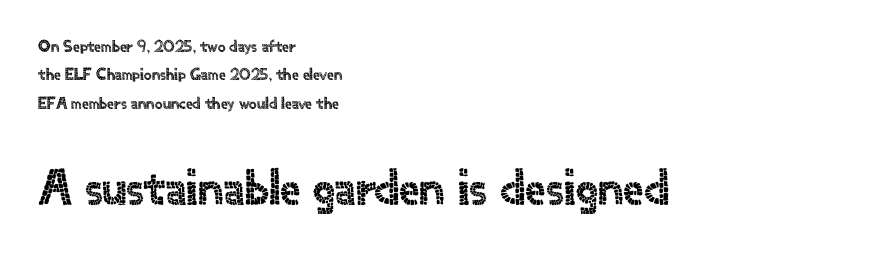
Q: Is the text italic (slanted)? A: No, it is upright.
Q: Is the typeface a serif or a sans-serif typeface? A: Sans-serif.
Q: Is the text underlined? A: No.
Q: How is the paragraph aligned? A: Left-aligned.
Q: Is the spacing between letters normal or unusually wide? A: Normal.
Q: Is the spacing between lines tight, normal or loose? A: Normal.
Q: Which block of text is set in a larger size, the first (top) or the second (bottom)? A: The second (bottom) one.
Q: Width (condensed, normal, or wide)? A: Normal.
Q: x-height? A: Small.
Q: Monospaced? A: No.
